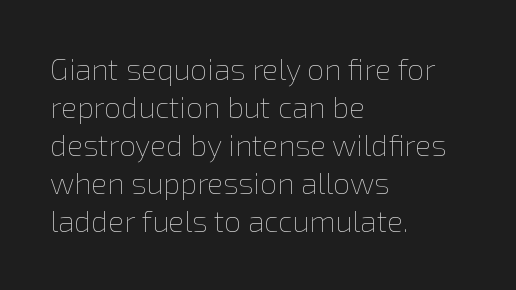
Q: Is the text bold? A: No.
Q: Is the text italic (slanted)? A: No, it is upright.
Q: Is the text underlined? A: No.
Q: How is the paragraph aligned? A: Left-aligned.
Q: Is the spacing between letters normal or unusually wide? A: Normal.
Q: Is the spacing between lines tight, normal or loose? A: Normal.
Q: Width (condensed, normal, or wide)? A: Normal.
Q: Stroke contrast? A: Low.
Q: x-height? A: Medium.
Q: Monospaced? A: No.
